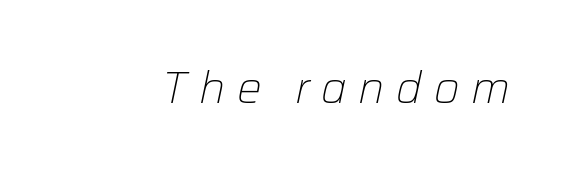
Q: Is the text bold? A: No.
Q: Is the text italic (slanted)? A: Yes, it leans right by about 12 degrees.
Q: Is the text underlined? A: No.
Q: Is the spacing between letters normal or unusually wide? A: Unusually wide.
Q: Width (condensed, normal, or wide)? A: Normal.
Q: Stroke contrast? A: Low.
Q: x-height? A: Medium.
Q: Monospaced? A: No.
